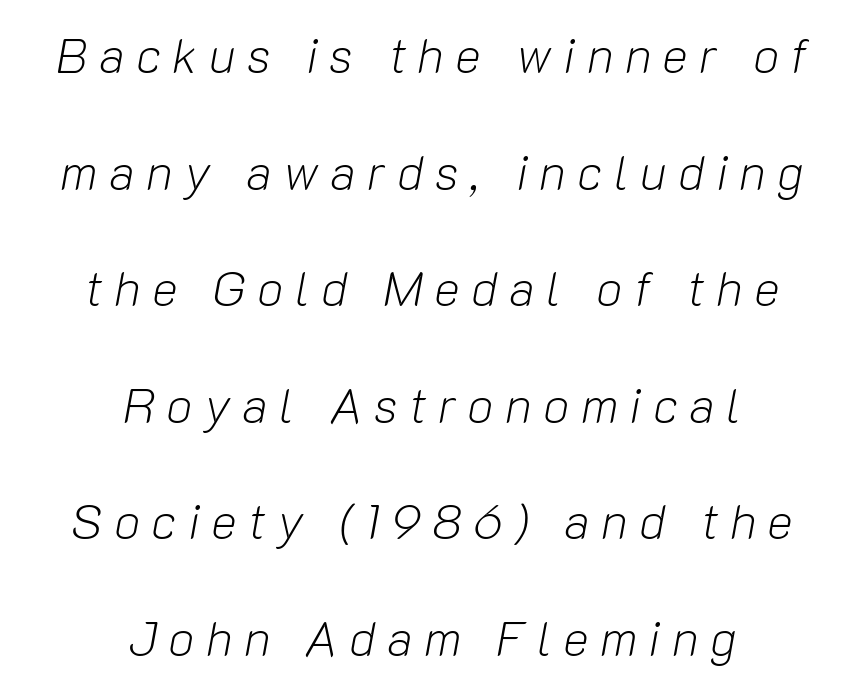
{"italic": "yes", "lean": "right", "slant_degrees": 10, "bold": "no", "weight": "light", "width": "normal", "stroke_contrast": "low", "x_height": "medium", "monospaced": "no", "underline": "no", "align": "center", "line_spacing": "loose", "line_spacing_ratio": 2.38, "letter_spacing": "wide", "letter_spacing_em": 0.23, "glyph_px": 49}
